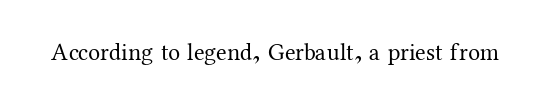
The image shows 24 px text type, upright; set normal letter spacing, not underlined.
